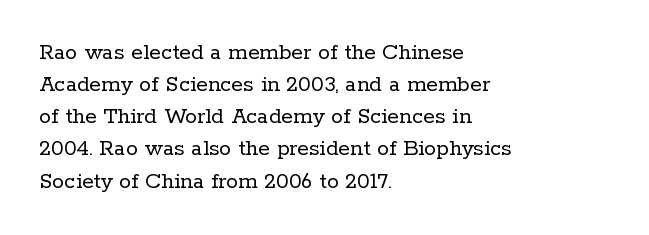
Q: Is the text bold? A: No.
Q: Is the text italic (slanted)? A: No, it is upright.
Q: Is the text underlined? A: No.
Q: How is the paragraph aligned? A: Left-aligned.
Q: Is the spacing between letters normal or unusually wide? A: Normal.
Q: Is the spacing between lines tight, normal or loose? A: Normal.
